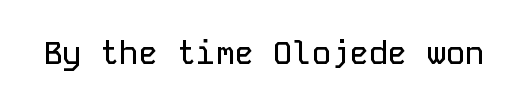
Q: Is the text italic (slanted)? A: No, it is upright.
Q: Is the typeface a serif or a sans-serif typeface? A: Sans-serif.
Q: Is the text underlined? A: No.
Q: Is the spacing between letters normal or unusually wide? A: Normal.
Q: Width (condensed, normal, or wide)? A: Normal.
Q: Stroke contrast? A: Low.
Q: x-height? A: Medium.
Q: Monospaced? A: Yes.
